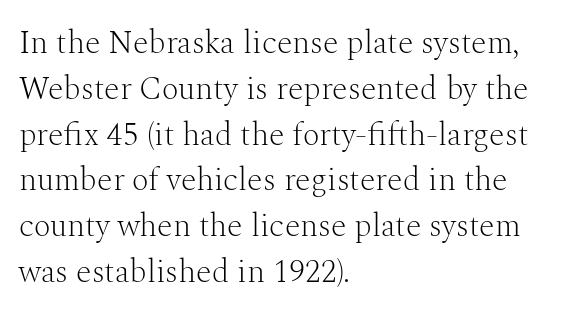
Q: Is the text bold? A: No.
Q: Is the text italic (slanted)? A: No, it is upright.
Q: Is the typeface a serif or a sans-serif typeface? A: Serif.
Q: Is the text underlined? A: No.
Q: How is the paragraph aligned? A: Left-aligned.
Q: Is the spacing between letters normal or unusually wide? A: Normal.
Q: Is the spacing between lines tight, normal or loose? A: Normal.
Q: Width (condensed, normal, or wide)? A: Normal.
Q: Stroke contrast? A: Medium.
Q: x-height? A: Medium.
Q: Monospaced? A: No.
